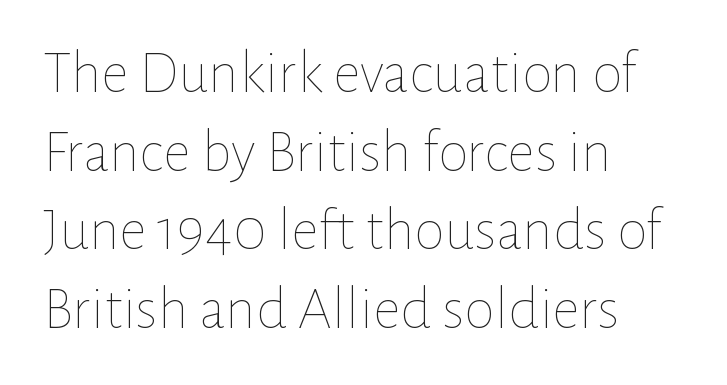
Q: Is the text bold? A: No.
Q: Is the text italic (slanted)? A: No, it is upright.
Q: Is the text underlined? A: No.
Q: How is the paragraph aligned? A: Left-aligned.
Q: Is the spacing between letters normal or unusually wide? A: Normal.
Q: Is the spacing between lines tight, normal or loose? A: Normal.
Q: Width (condensed, normal, or wide)? A: Normal.
Q: Stroke contrast? A: Low.
Q: x-height? A: Medium.
Q: Monospaced? A: No.
